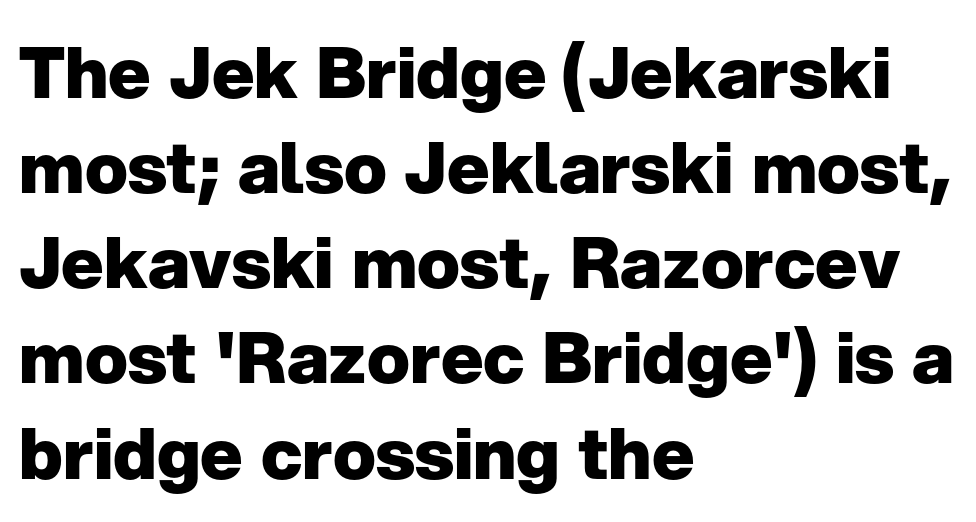
Ordinary non-slanted type is in use. How heavy is the stroke? Heavy — this is a bold. Descenders are the only things crossing below the line. Leading matches the norm, producing a regular column.
